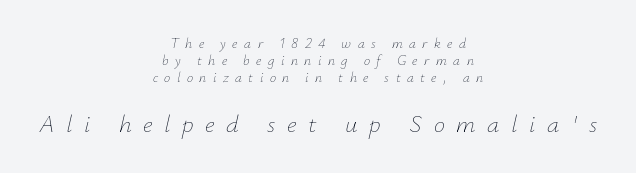
Q: Is the text bold? A: No.
Q: Is the text italic (slanted)? A: Yes, it leans right by about 12 degrees.
Q: Is the text underlined? A: No.
Q: How is the paragraph aligned? A: Centered.
Q: Is the spacing between letters normal or unusually wide? A: Unusually wide.
Q: Which block of text is set in a larger size, the first (top) or the second (bottom)? A: The second (bottom) one.
